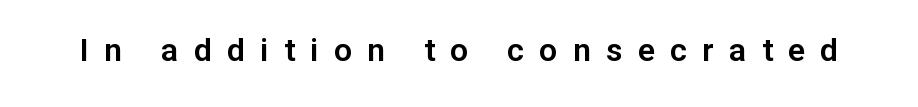
Q: Is the text italic (slanted)? A: No, it is upright.
Q: Is the typeface a serif or a sans-serif typeface? A: Sans-serif.
Q: Is the text underlined? A: No.
Q: Is the spacing between letters normal or unusually wide? A: Unusually wide.
Q: Width (condensed, normal, or wide)? A: Normal.
Q: Stroke contrast? A: Low.
Q: x-height? A: Medium.
Q: Monospaced? A: No.
